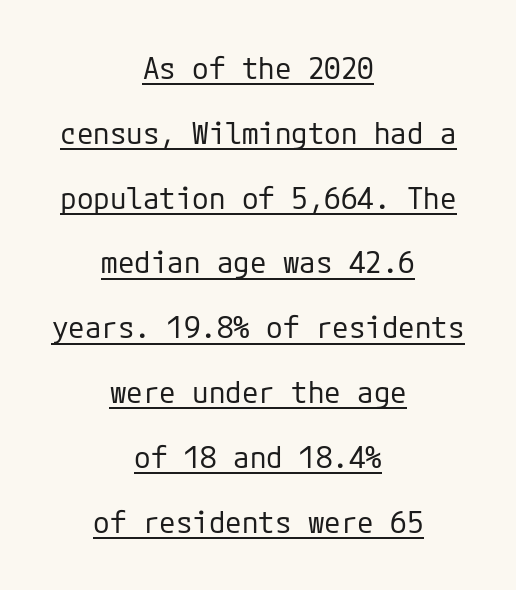
The strokes carry an ordinary text weight at most. You could fit nearly another row in the gap between these rows. This sample is center-justified, so both line endings float freely. Every character sits straight up, as roman type does.
